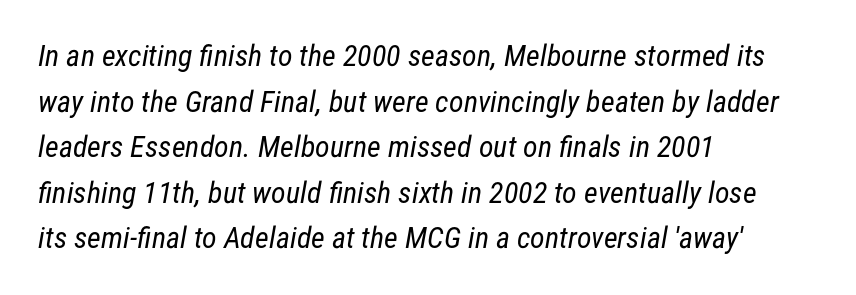
{"serif": "no", "bold": "no", "weight": "regular", "width": "condensed", "stroke_contrast": "low", "x_height": "medium", "monospaced": "no", "underline": "no", "align": "left", "line_spacing": "normal", "line_spacing_ratio": 1.52, "letter_spacing": "normal", "letter_spacing_em": 0.0, "glyph_px": 30}
